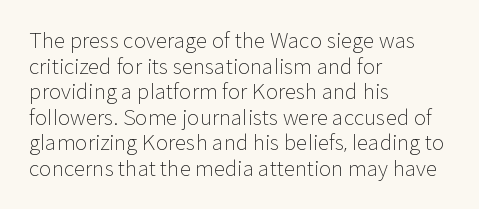
Q: Is the text bold? A: No.
Q: Is the text italic (slanted)? A: No, it is upright.
Q: Is the text underlined? A: No.
Q: How is the paragraph aligned? A: Left-aligned.
Q: Is the spacing between letters normal or unusually wide? A: Normal.
